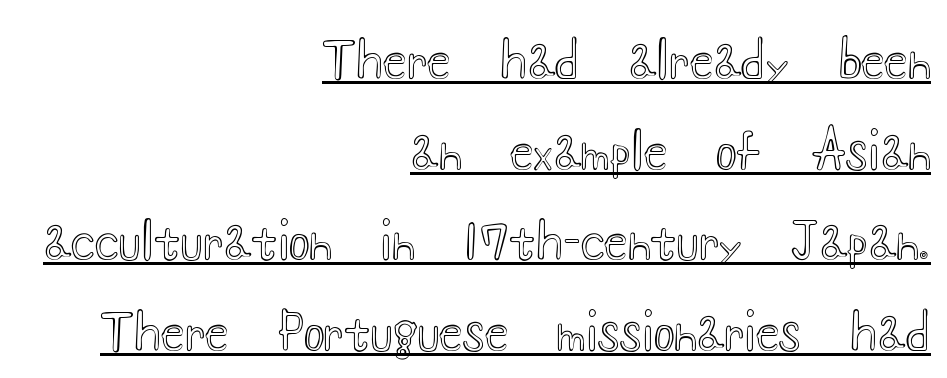
{"italic": "no", "width": "wide", "x_height": "small", "monospaced": "no", "underline": "yes", "align": "right", "line_spacing_ratio": 1.85, "letter_spacing": "normal", "letter_spacing_em": 0.0, "glyph_px": 49}
